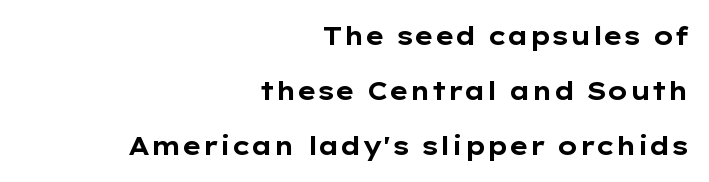
{"italic": "no", "bold": "yes", "underline": "no", "align": "right", "line_spacing": "loose", "line_spacing_ratio": 2.2, "letter_spacing": "normal", "letter_spacing_em": 0.0, "glyph_px": 25}
